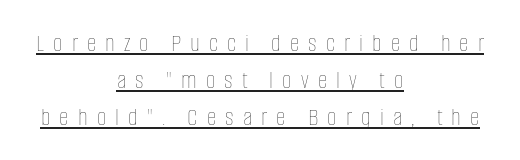
Centered paragraph, ragged on both sides. The weight tops out at a normal text grade. Successive baselines arrive at the customary interval. Designer's note — italics off, roman on. Does a line run under the words? Yes, clearly.
